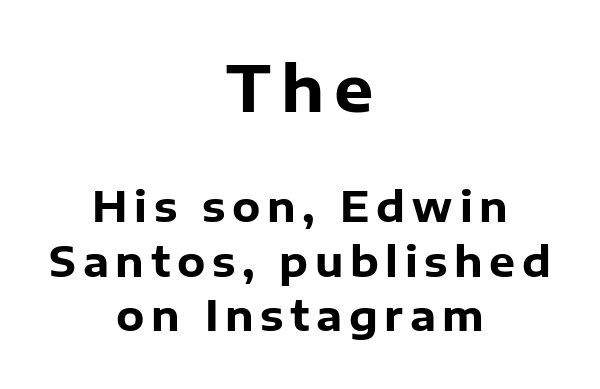
What's the leading like? Ordinary, nothing unusual. Is this a fixed-width face? No — the glyphs have proportional, varying widths. Has an underline been added? It has not. Casual observation: everything's sitting right in the middle.
